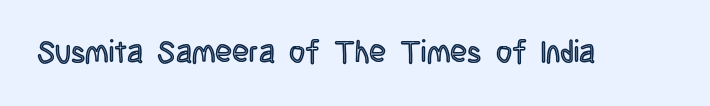
Every character sits straight up, as roman type does. Words appear dense and cohesive because spacing is normal. Unmarked baselines from the first word to the last. A typesetter would call this proportional, since set widths differ per character.
